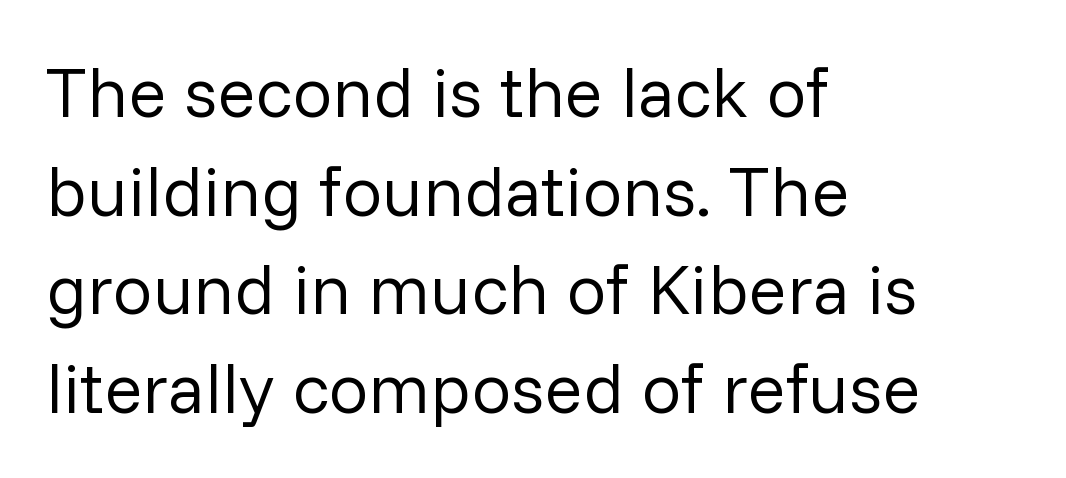
{"serif": "no", "italic": "no", "bold": "no", "weight": "regular", "width": "normal", "stroke_contrast": "low", "x_height": "medium", "monospaced": "no", "underline": "no", "align": "left", "line_spacing": "normal", "line_spacing_ratio": 1.39, "letter_spacing": "normal", "letter_spacing_em": 0.0, "glyph_px": 71}
